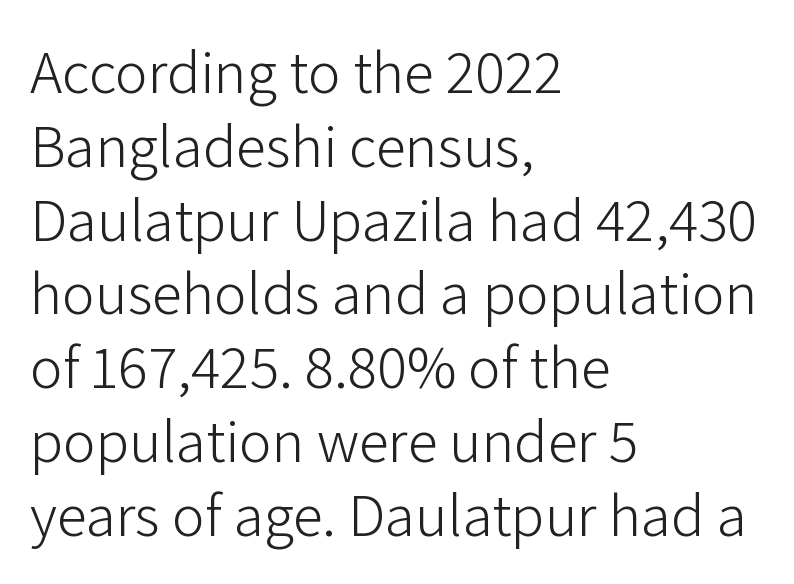
{"serif": "no", "italic": "no", "bold": "no", "weight": "light", "width": "normal", "stroke_contrast": "low", "x_height": "medium", "monospaced": "no", "underline": "no", "align": "left", "line_spacing_ratio": 1.21, "letter_spacing": "normal", "letter_spacing_em": 0.0, "glyph_px": 61}
